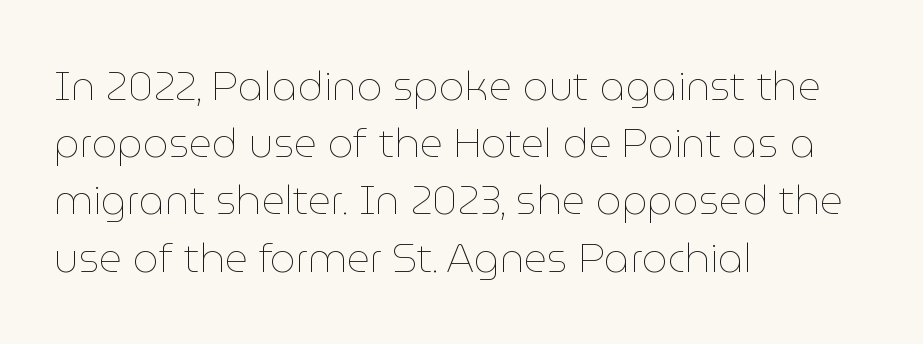
The image shows 40 px thin type, upright; set left-aligned, normal line spacing (1.43x), normal letter spacing, not underlined; low stroke contrast and a medium x-height.
